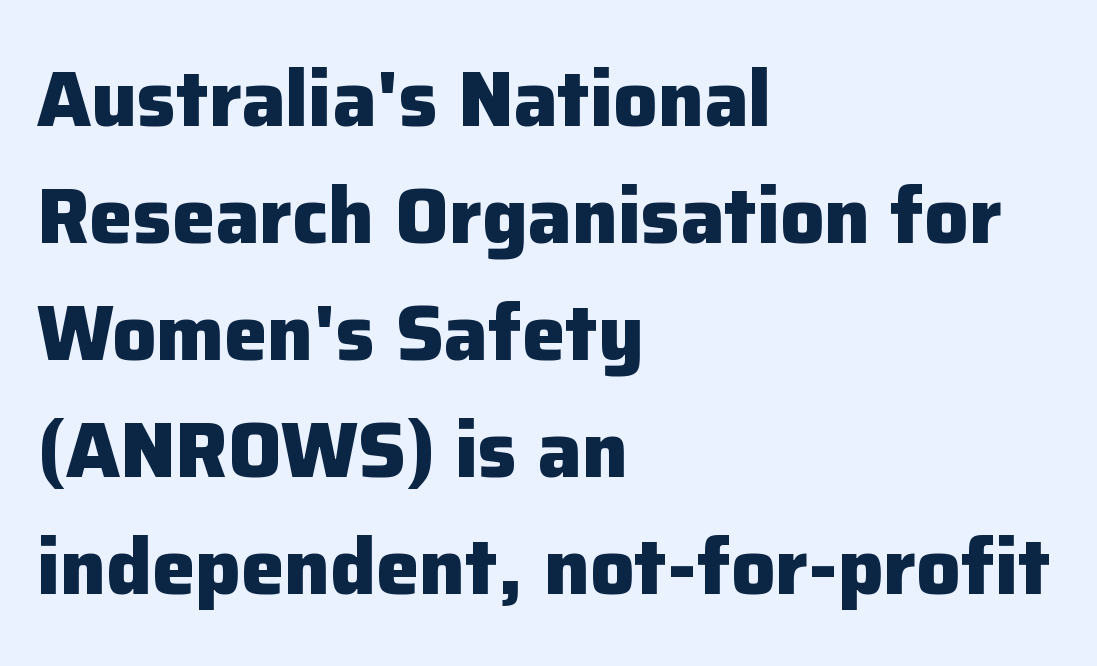
Q: Is the text bold? A: Yes.
Q: Is the text italic (slanted)? A: No, it is upright.
Q: Is the typeface a serif or a sans-serif typeface? A: Sans-serif.
Q: Is the text underlined? A: No.
Q: How is the paragraph aligned? A: Left-aligned.
Q: Is the spacing between letters normal or unusually wide? A: Normal.
Q: Is the spacing between lines tight, normal or loose? A: Normal.
Q: Width (condensed, normal, or wide)? A: Normal.
Q: Stroke contrast? A: Low.
Q: x-height? A: Medium.
Q: Monospaced? A: No.
